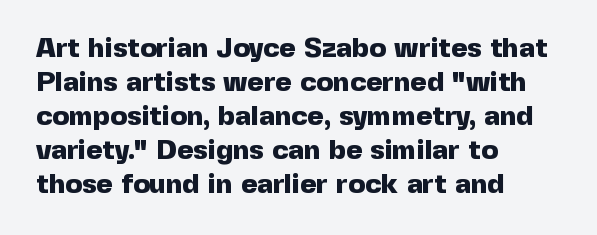
The image shows 28 px heavy sans-serif type, upright; set left-aligned, line spacing 1.21x, normal letter spacing, not underlined; a medium x-height.
